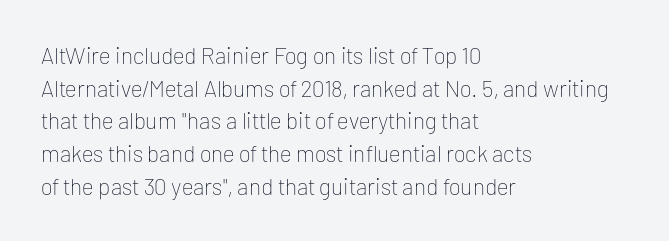
Q: Is the text bold? A: No.
Q: Is the text italic (slanted)? A: No, it is upright.
Q: Is the text underlined? A: No.
Q: How is the paragraph aligned? A: Left-aligned.
Q: Is the spacing between letters normal or unusually wide? A: Normal.
Q: Is the spacing between lines tight, normal or loose? A: Normal.
